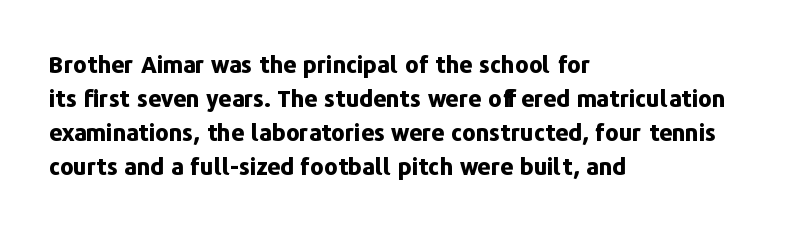
Q: Is the text bold? A: Yes.
Q: Is the text italic (slanted)? A: No, it is upright.
Q: Is the text underlined? A: No.
Q: How is the paragraph aligned? A: Left-aligned.
Q: Is the spacing between letters normal or unusually wide? A: Normal.
Q: Is the spacing between lines tight, normal or loose? A: Normal.
